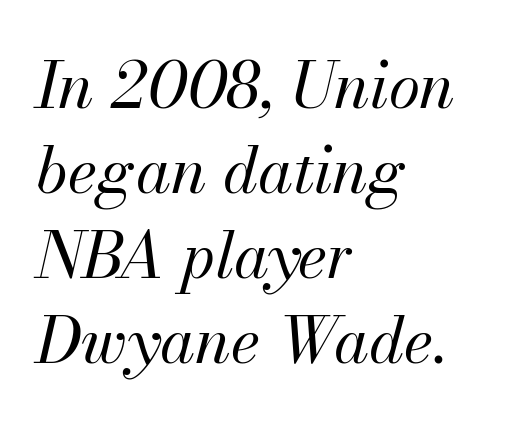
The image shows 64 px regular-weight type, italic (leaning right); set left-aligned, normal line spacing (1.33x), normal letter spacing, not underlined; medium stroke contrast and a small x-height.
